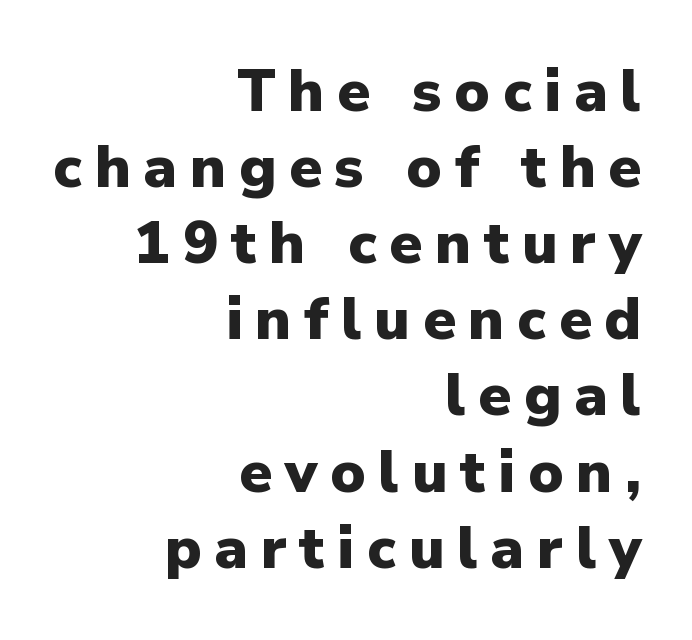
{"serif": "no", "italic": "no", "bold": "yes", "weight": "heavy", "width": "normal", "stroke_contrast": "low", "x_height": "medium", "monospaced": "no", "underline": "no", "align": "right", "line_spacing": "normal", "line_spacing_ratio": 1.29, "letter_spacing": "wide", "letter_spacing_em": 0.22, "glyph_px": 59}
